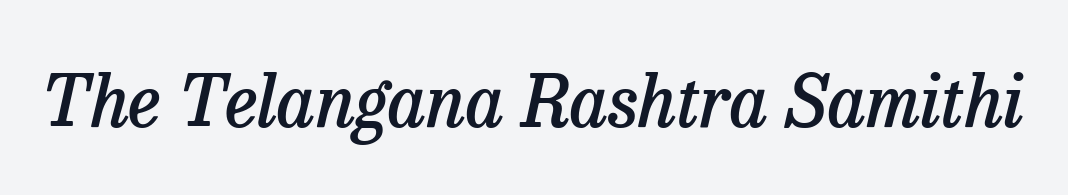
The image shows 72 px semibold serif type, italic (leaning right); set normal letter spacing, not underlined; low stroke contrast and a medium x-height.
